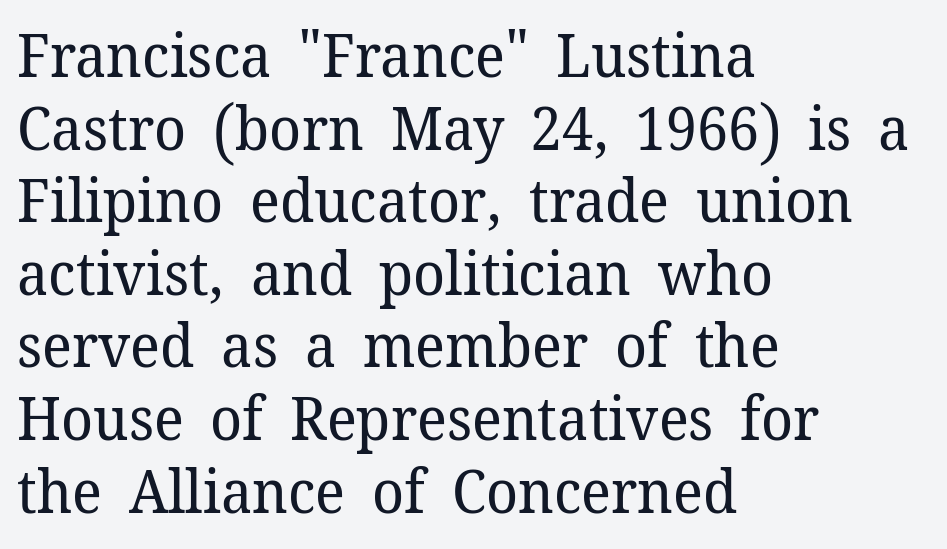
Q: Is the text bold? A: No.
Q: Is the text italic (slanted)? A: No, it is upright.
Q: Is the typeface a serif or a sans-serif typeface? A: Serif.
Q: Is the text underlined? A: No.
Q: How is the paragraph aligned? A: Left-aligned.
Q: Is the spacing between letters normal or unusually wide? A: Normal.
Q: Width (condensed, normal, or wide)? A: Normal.
Q: Stroke contrast? A: Low.
Q: x-height? A: Medium.
Q: Monospaced? A: No.
